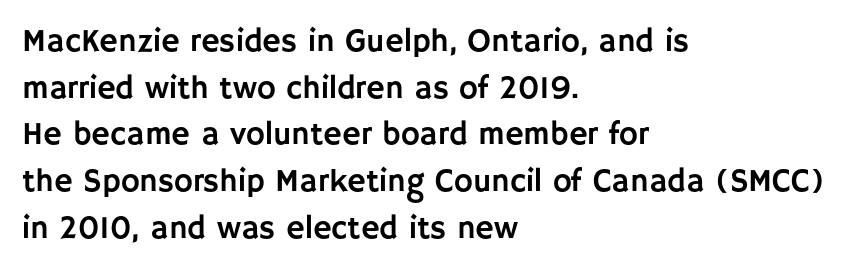
The ragged edge is on the right, which tells us the setting is flush left. Each row of text sits above clean, open space. The block of text has a typical density, with ordinary space between rows. Proportional: the letters do not fall into vertical columns. Look at the tracking — it's just the regular setting, nothing added.
